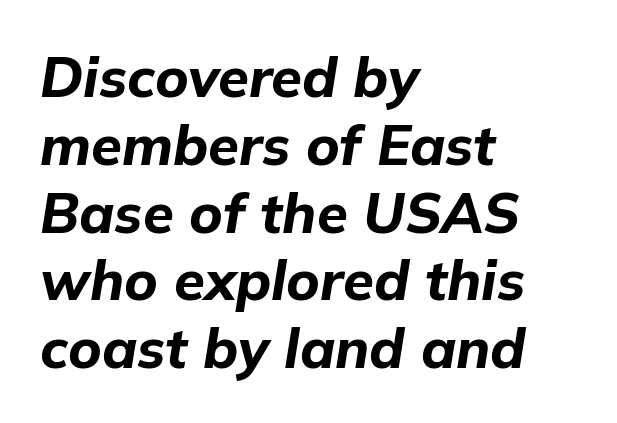
Leftover space on each line is placed entirely after the last word. Underlining? Definitely not there. Compared with ordinary roman type, these characters are visibly tilted. This rendering leaves character spacing at its baseline value.
